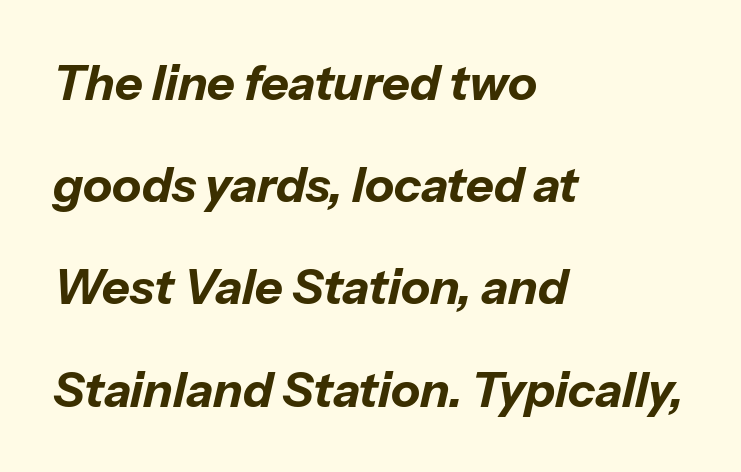
{"italic": "yes", "lean": "right", "slant_degrees": 13, "bold": "yes", "weight": "bold", "width": "normal", "stroke_contrast": "low", "x_height": "medium", "monospaced": "no", "underline": "no", "align": "left", "line_spacing": "loose", "line_spacing_ratio": 2.13, "letter_spacing": "normal", "letter_spacing_em": 0.0, "glyph_px": 48}
